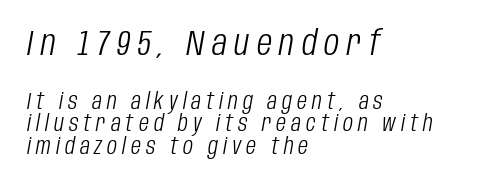
If you squint, the top block still reads clearly — it's the larger of the two. Look at the tracking — it's clearly loosened, letters drifting apart. Underline: absent. Horizontally, the lines are justified to the leading edge only. Do the characters align in a grid? No, the font is proportional. Tightly led — the rows are bunched.
